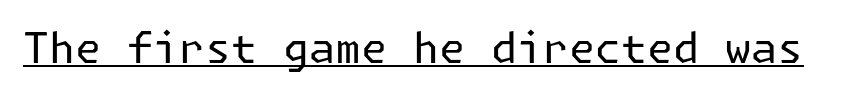
The image shows 42 px regular-weight sans-serif type, upright; set normal letter spacing, underlined; low stroke contrast and a medium x-height.
